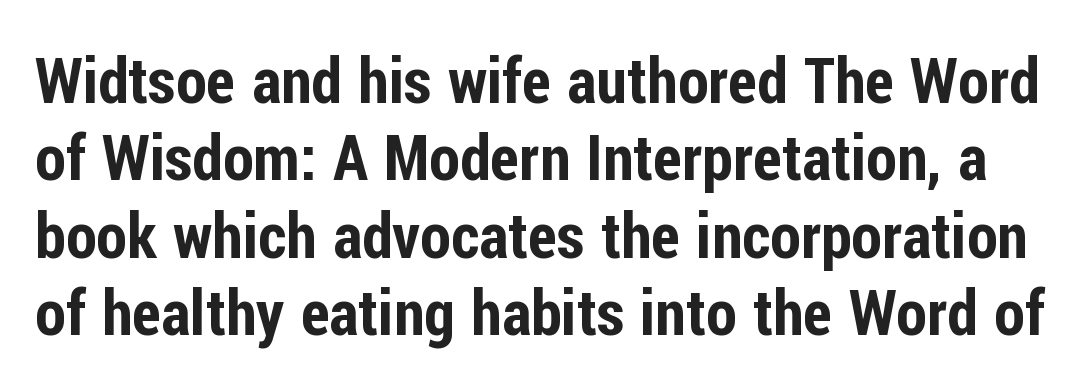
Check the space under the baseline: it is left empty. Here the glyphs are tracked normally, forming tight word shapes. Examine the stroke ends and you'll find no serifs. Proportional: the letters do not fall into vertical columns. A roman cut, with each character standing at attention.
